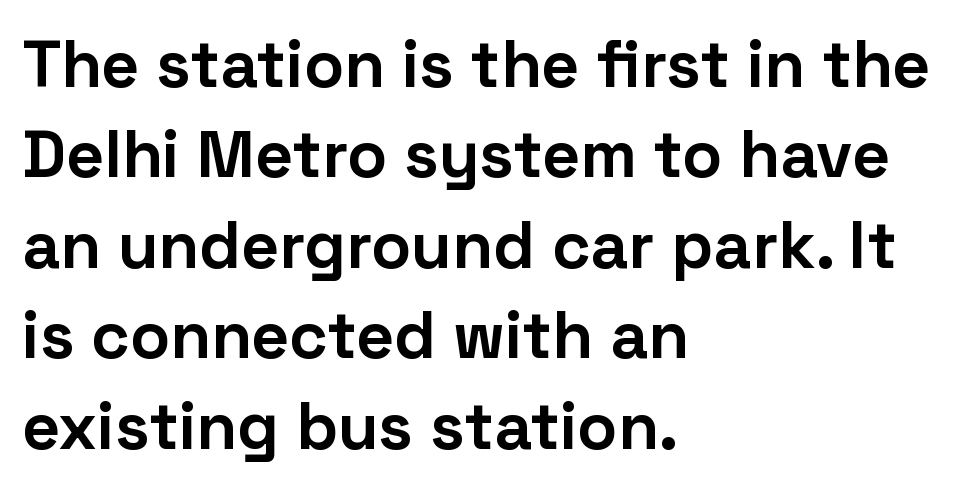
Q: Is the text bold? A: Yes.
Q: Is the text italic (slanted)? A: No, it is upright.
Q: Is the typeface a serif or a sans-serif typeface? A: Sans-serif.
Q: Is the text underlined? A: No.
Q: How is the paragraph aligned? A: Left-aligned.
Q: Is the spacing between letters normal or unusually wide? A: Normal.
Q: Is the spacing between lines tight, normal or loose? A: Normal.
Q: Width (condensed, normal, or wide)? A: Normal.
Q: Stroke contrast? A: Low.
Q: x-height? A: Medium.
Q: Monospaced? A: No.
